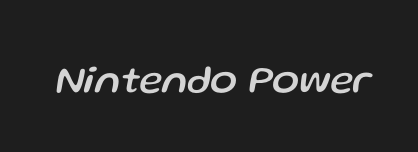
The image shows 40 px text type, italic (leaning right); set normal letter spacing, not underlined; low stroke contrast and a medium x-height.
